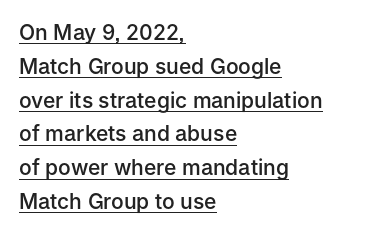
The image shows 21 px text type, upright; set left-aligned, normal line spacing (1.61x), normal letter spacing, underlined.
